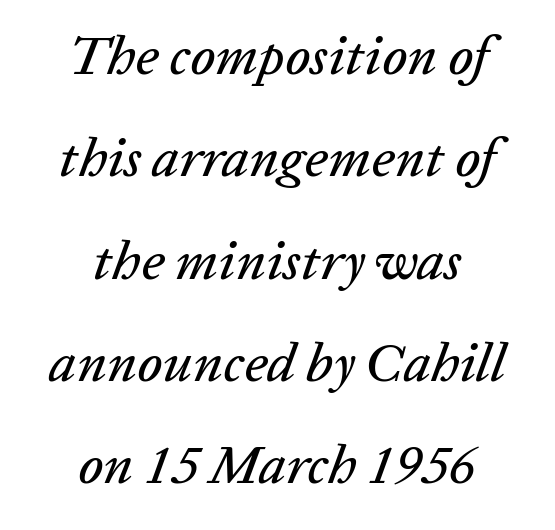
In CSS terms this would be text-align: center. The foot of each line stays bare and open. Emphasis-style slanted type is in use. Proportional: the letters do not fall into vertical columns. The face used here is rendered with its standard letterfit.
